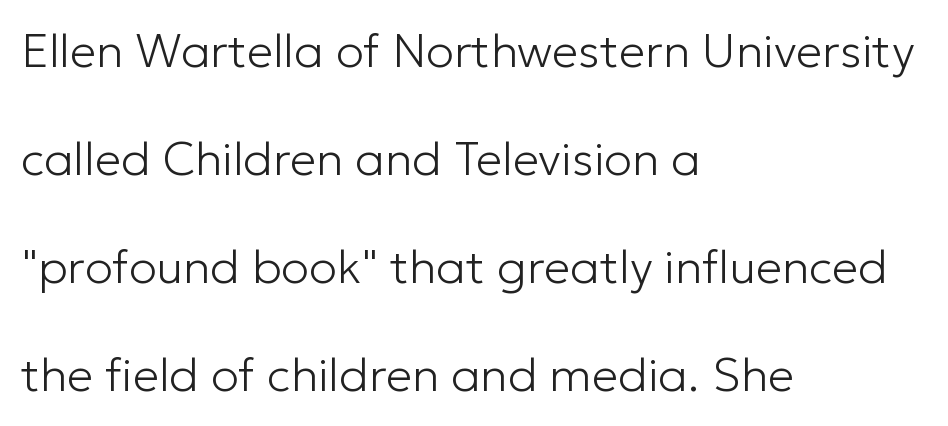
The rendering keeps characters at their native spacing. Beneath every word, the page is bare. The passage shown is typed in a proportional face where columns would drift. This is the regular roman posture of the typeface. The typesetting does not lean heavy: it is not bold. This rendering uses left alignment, leaving the right contour irregular.
